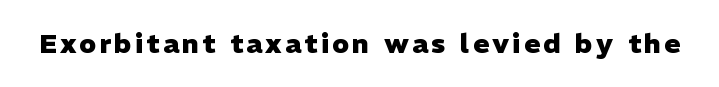
The image shows 27 px bold type, upright; set not underlined.
